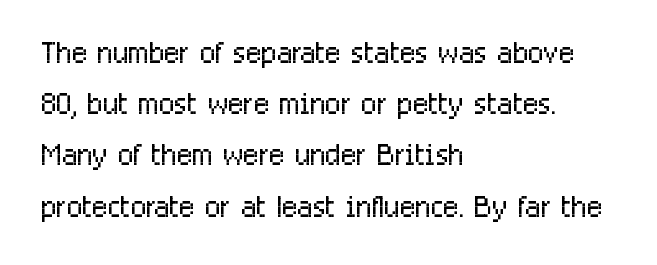
Q: Is the text bold? A: No.
Q: Is the text italic (slanted)? A: No, it is upright.
Q: Is the typeface a serif or a sans-serif typeface? A: Sans-serif.
Q: Is the text underlined? A: No.
Q: How is the paragraph aligned? A: Left-aligned.
Q: Is the spacing between letters normal or unusually wide? A: Normal.
Q: Is the spacing between lines tight, normal or loose? A: Normal.
Q: Width (condensed, normal, or wide)? A: Condensed.
Q: Stroke contrast? A: Low.
Q: x-height? A: Medium.
Q: Monospaced? A: No.
